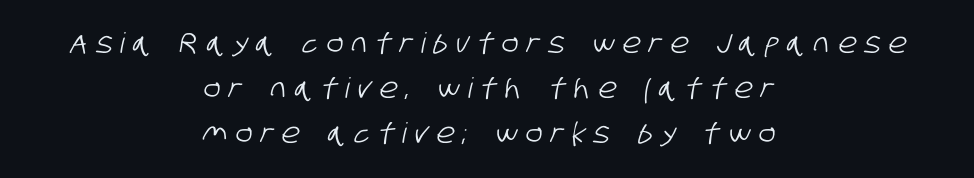
{"serif": "no", "width": "condensed", "stroke_contrast": "low", "x_height": "large", "monospaced": "no", "underline": "no", "align": "center", "line_spacing": "normal", "line_spacing_ratio": 1.61, "letter_spacing": "wide", "letter_spacing_em": 0.3, "glyph_px": 28}
